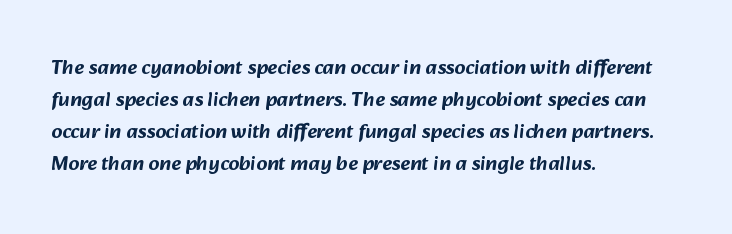
The image shows 21 px text type; set left-aligned, normal line spacing (1.52x), normal letter spacing, not underlined.
